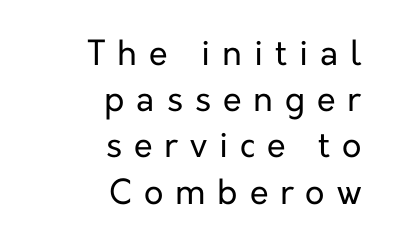
Q: Is the text bold? A: No.
Q: Is the text italic (slanted)? A: No, it is upright.
Q: Is the typeface a serif or a sans-serif typeface? A: Sans-serif.
Q: Is the text underlined? A: No.
Q: How is the paragraph aligned? A: Right-aligned.
Q: Is the spacing between letters normal or unusually wide? A: Unusually wide.
Q: Is the spacing between lines tight, normal or loose? A: Normal.
Q: Width (condensed, normal, or wide)? A: Normal.
Q: Stroke contrast? A: Low.
Q: x-height? A: Medium.
Q: Monospaced? A: No.
